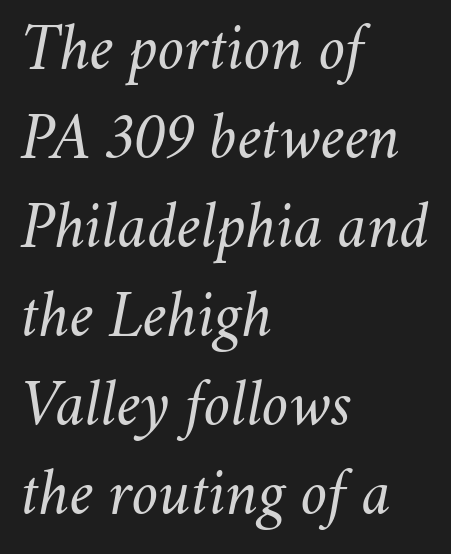
The image shows 65 px regular-weight type, italic (leaning right); set left-aligned, normal line spacing (1.37x), normal letter spacing, not underlined; medium stroke contrast and a small x-height.
